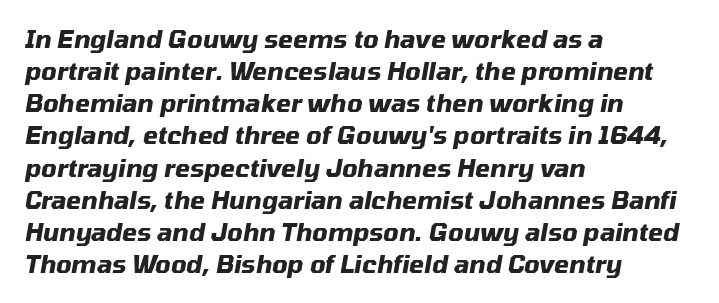
The image shows 24 px bold type, italic (leaning right); set left-aligned, normal line spacing (1.34x), normal letter spacing, not underlined.
